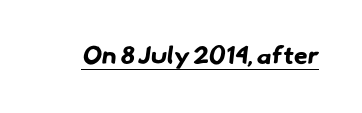
{"bold": "yes", "underline": "yes", "letter_spacing": "normal", "letter_spacing_em": 0.0, "glyph_px": 25}
